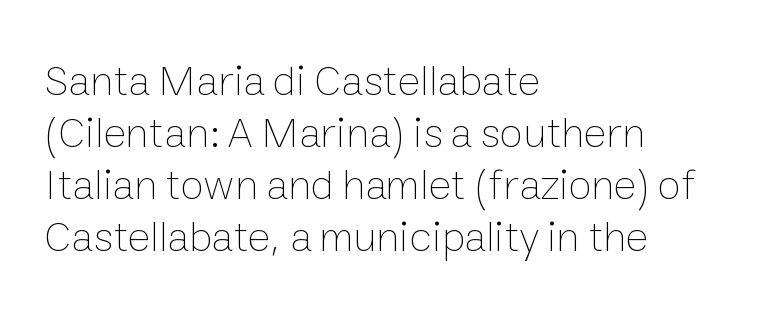
Only glyphs here, with clear space below each row. Unlike italic type, these characters show no tilt at all. The setting favours the left margin, as ordinary paragraphs usually do. Each letter keeps its own natural width here, so spacing adapts to shape.
